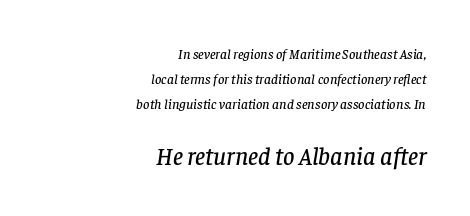
Q: Is the text italic (slanted)? A: Yes, it leans right by about 8 degrees.
Q: Is the text underlined? A: No.
Q: How is the paragraph aligned? A: Right-aligned.
Q: Is the spacing between letters normal or unusually wide? A: Normal.
Q: Which block of text is set in a larger size, the first (top) or the second (bottom)? A: The second (bottom) one.
